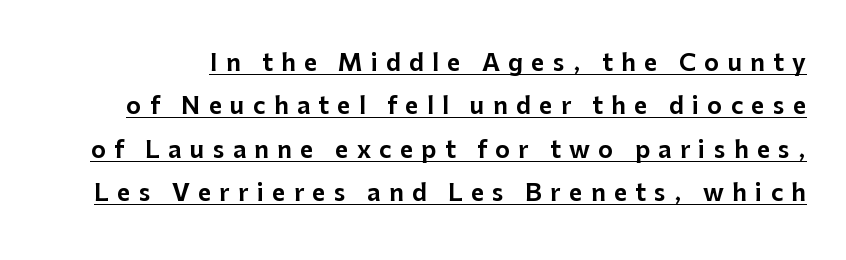
These characters rest on top of a visible drawn line. The passage shown has open, widely tracked lettering throughout. Notice how the stems are strictly vertical — no italics here.
